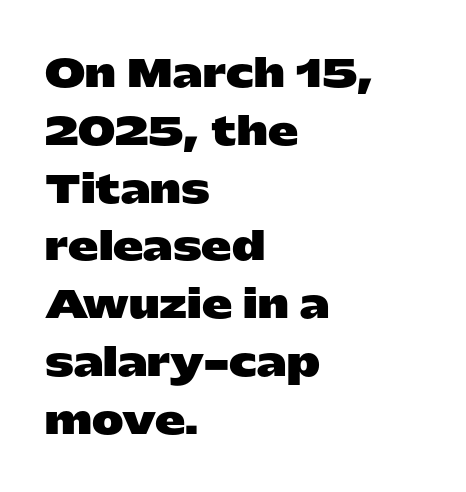
Typographically, this falls in the sans-serif category. If you drew a ruler down the left edge, every line would touch it. You'd pick this weight for a headline — it's a proper bold. Unlike italic type, these characters show no tilt at all.
